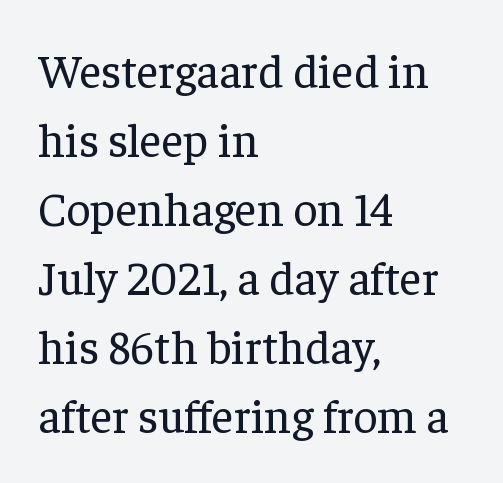
{"serif": "yes", "italic": "no", "bold": "no", "weight": "regular", "width": "normal", "stroke_contrast": "low", "x_height": "medium", "monospaced": "no", "underline": "no", "align": "left", "line_spacing": "normal", "line_spacing_ratio": 1.47, "letter_spacing": "normal", "letter_spacing_em": 0.0, "glyph_px": 47}
